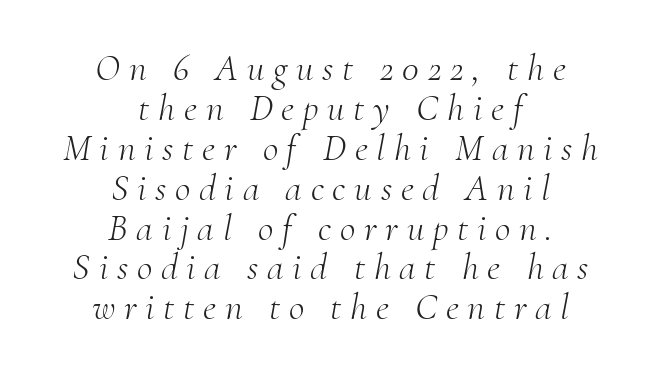
Stroke mass is kept to a normal reading level or below. A typesetter would call this heavily tracked-out type. When letters slant like this, we call the style italic. Is this a fixed-width face? No — the glyphs have proportional, varying widths. The letters carry serifs — small finishing strokes at the ends of their stems. The string is rendered with underlining switched off.
